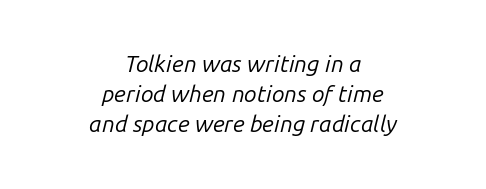
The image shows 23 px text type, italic (leaning right); set centered, normal line spacing (1.31x), normal letter spacing, not underlined.
